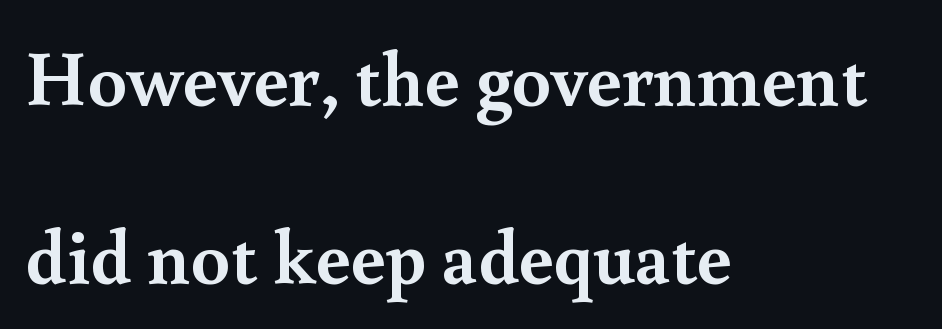
Q: Is the text bold? A: Yes.
Q: Is the text italic (slanted)? A: No, it is upright.
Q: Is the typeface a serif or a sans-serif typeface? A: Serif.
Q: Is the text underlined? A: No.
Q: How is the paragraph aligned? A: Left-aligned.
Q: Is the spacing between letters normal or unusually wide? A: Normal.
Q: Is the spacing between lines tight, normal or loose? A: Loose.
Q: Width (condensed, normal, or wide)? A: Normal.
Q: x-height? A: Small.
Q: Monospaced? A: No.
